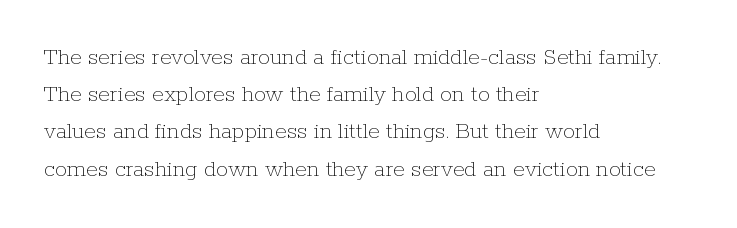
Q: Is the text bold? A: No.
Q: Is the text italic (slanted)? A: No, it is upright.
Q: Is the text underlined? A: No.
Q: How is the paragraph aligned? A: Left-aligned.
Q: Is the spacing between letters normal or unusually wide? A: Normal.
Q: Is the spacing between lines tight, normal or loose? A: Normal.
